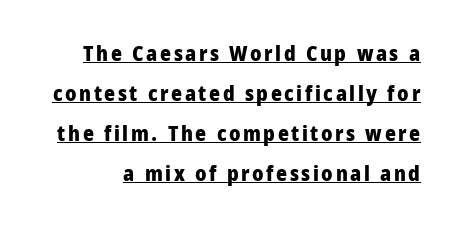
Q: Is the text bold? A: Yes.
Q: Is the text italic (slanted)? A: No, it is upright.
Q: Is the text underlined? A: Yes.
Q: Is the spacing between lines tight, normal or loose? A: Loose.
